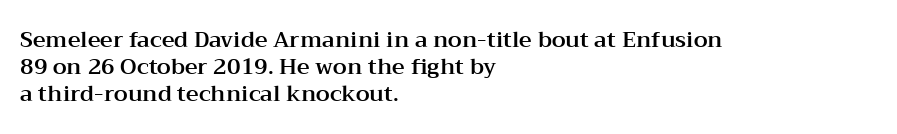
Q: Is the text italic (slanted)? A: No, it is upright.
Q: Is the text underlined? A: No.
Q: How is the paragraph aligned? A: Left-aligned.
Q: Is the spacing between letters normal or unusually wide? A: Normal.
